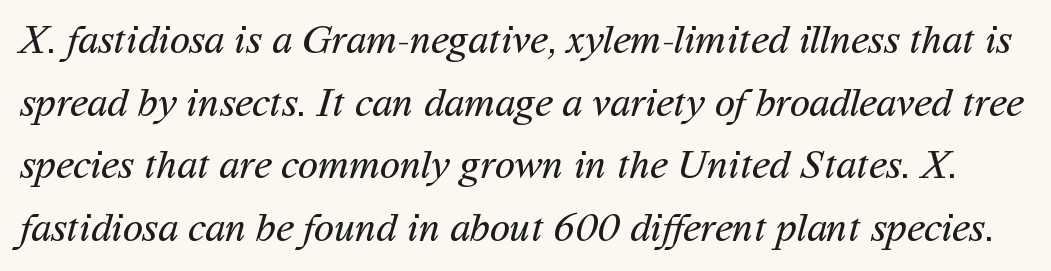
Q: Is the text bold? A: No.
Q: Is the typeface a serif or a sans-serif typeface? A: Sans-serif.
Q: Is the text underlined? A: No.
Q: Is the spacing between letters normal or unusually wide? A: Normal.
Q: Is the spacing between lines tight, normal or loose? A: Normal.
Q: Width (condensed, normal, or wide)? A: Normal.
Q: Stroke contrast? A: Medium.
Q: x-height? A: Medium.
Q: Monospaced? A: No.
